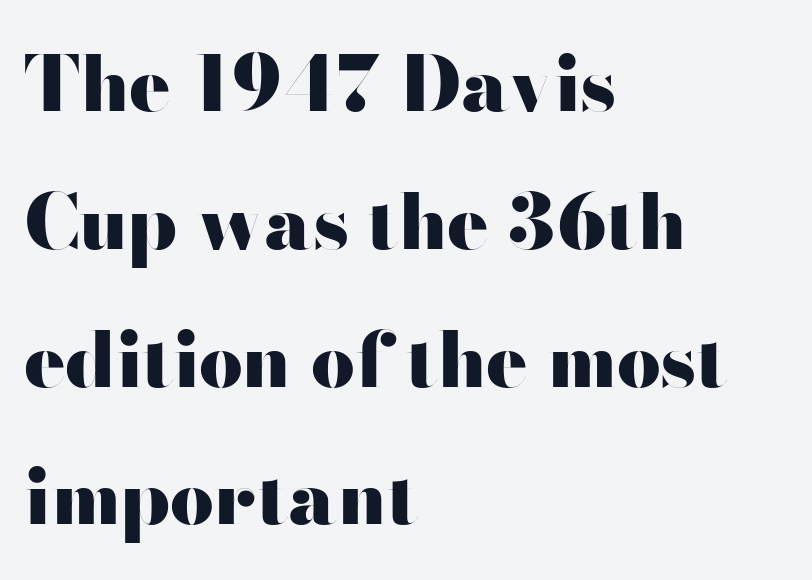
Compared with a centered layout, this one pins lines to the left instead. The face used here is proportionally spaced, like ordinary book or web type. Each word holds together tightly as a unit, with standard inter-letter gaps.
